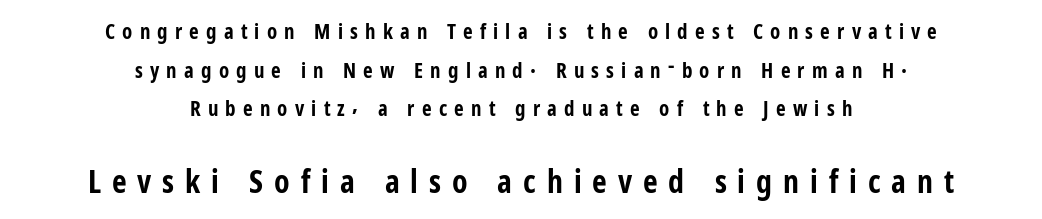
Q: Is the text bold? A: Yes.
Q: Is the text italic (slanted)? A: No, it is upright.
Q: Is the typeface a serif or a sans-serif typeface? A: Sans-serif.
Q: Is the text underlined? A: No.
Q: How is the paragraph aligned? A: Centered.
Q: Is the spacing between letters normal or unusually wide? A: Unusually wide.
Q: Which block of text is set in a larger size, the first (top) or the second (bottom)? A: The second (bottom) one.
Q: Width (condensed, normal, or wide)? A: Condensed.
Q: Stroke contrast? A: Low.
Q: x-height? A: Medium.
Q: Monospaced? A: No.
